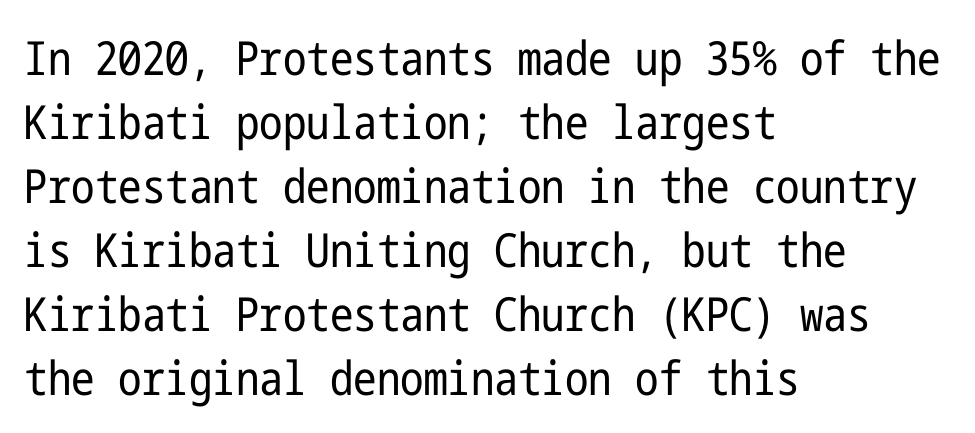
Q: Is the text bold? A: No.
Q: Is the text italic (slanted)? A: No, it is upright.
Q: Is the typeface a serif or a sans-serif typeface? A: Sans-serif.
Q: Is the text underlined? A: No.
Q: How is the paragraph aligned? A: Left-aligned.
Q: Is the spacing between letters normal or unusually wide? A: Normal.
Q: Is the spacing between lines tight, normal or loose? A: Normal.
Q: Width (condensed, normal, or wide)? A: Condensed.
Q: Stroke contrast? A: Low.
Q: x-height? A: Medium.
